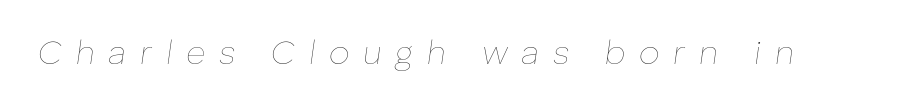
{"italic": "yes", "lean": "right", "slant_degrees": 8, "bold": "no", "weight": "thin", "width": "normal", "stroke_contrast": "low", "x_height": "medium", "monospaced": "no", "underline": "no", "letter_spacing": "wide", "letter_spacing_em": 0.41, "glyph_px": 33}
